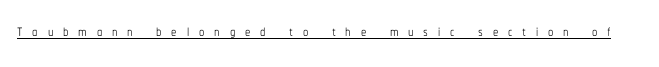
The image shows 21 px text type, upright; set unusually wide letter spacing (+0.47 em), underlined.
